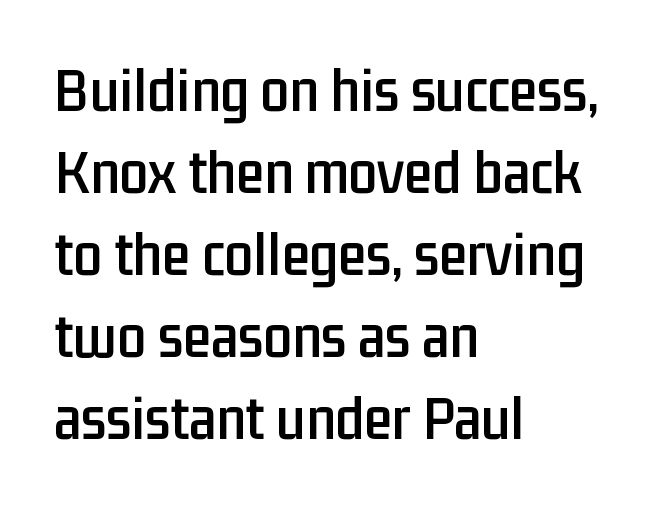
{"serif": "no", "italic": "no", "width": "condensed", "stroke_contrast": "low", "x_height": "medium", "monospaced": "no", "underline": "no", "align": "left", "line_spacing": "normal", "line_spacing_ratio": 1.28, "letter_spacing": "normal", "letter_spacing_em": 0.0, "glyph_px": 64}
